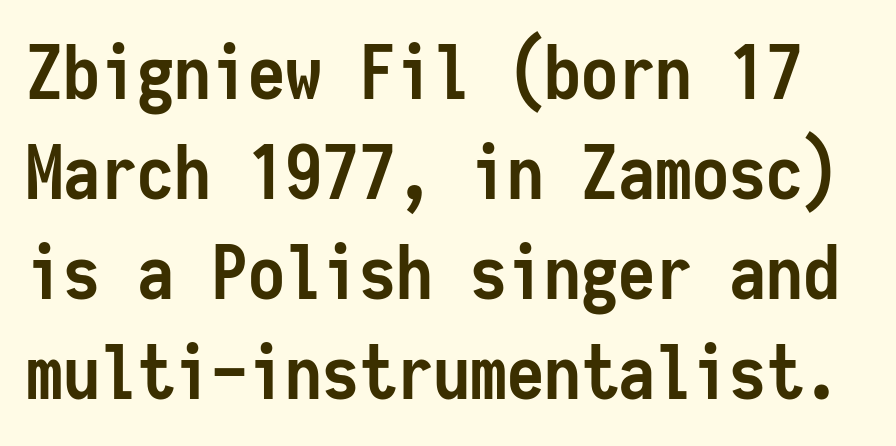
Q: Is the text bold? A: Yes.
Q: Is the text italic (slanted)? A: No, it is upright.
Q: Is the typeface a serif or a sans-serif typeface? A: Sans-serif.
Q: Is the text underlined? A: No.
Q: Is the spacing between letters normal or unusually wide? A: Normal.
Q: Is the spacing between lines tight, normal or loose? A: Normal.
Q: Width (condensed, normal, or wide)? A: Condensed.
Q: Stroke contrast? A: Low.
Q: x-height? A: Medium.
Q: Monospaced? A: Yes.
